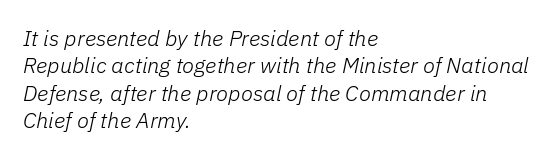
The image shows 22 px text type, italic (leaning right); set left-aligned, normal line spacing (1.25x), normal letter spacing, not underlined.
